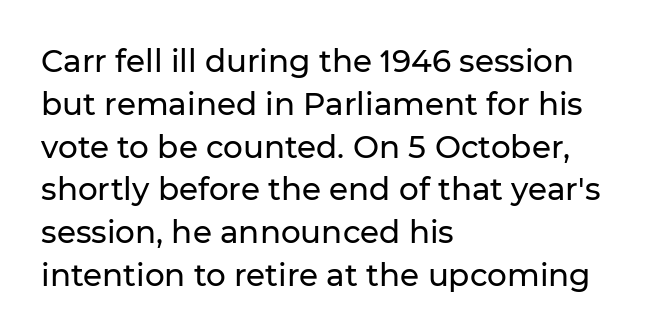
{"serif": "no", "italic": "no", "width": "normal", "stroke_contrast": "low", "x_height": "medium", "monospaced": "no", "underline": "no", "align": "left", "line_spacing": "normal", "line_spacing_ratio": 1.38, "letter_spacing": "normal", "letter_spacing_em": 0.0, "glyph_px": 31}
